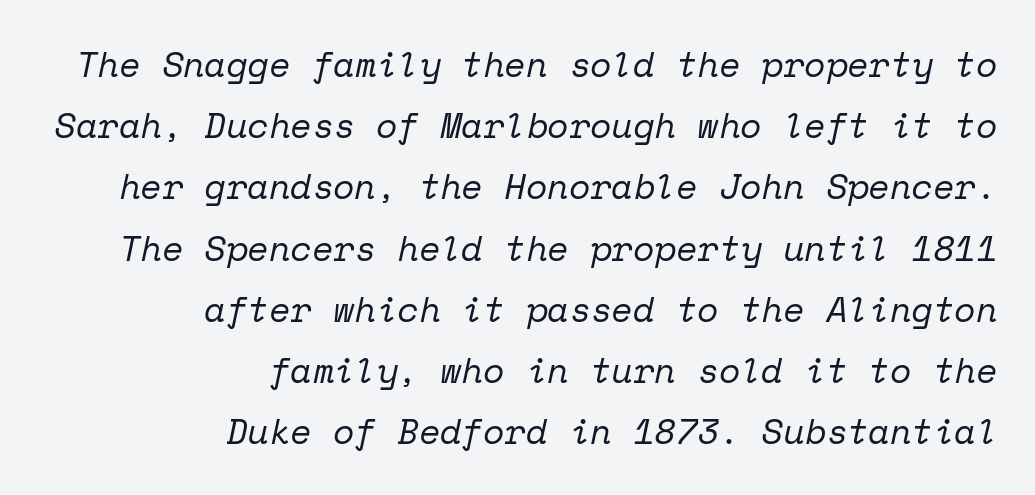
{"serif": "yes", "italic": "yes", "lean": "right", "slant_degrees": 12, "bold": "no", "weight": "regular", "width": "normal", "stroke_contrast": "low", "x_height": "medium", "monospaced": "yes", "underline": "no", "align": "right", "line_spacing_ratio": 1.75, "letter_spacing": "normal", "letter_spacing_em": 0.0, "glyph_px": 35}
